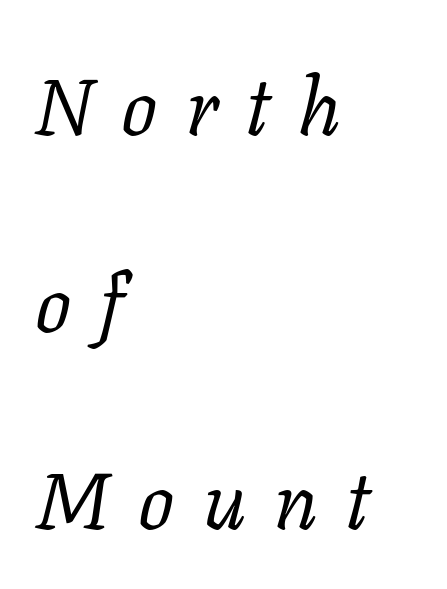
{"serif": "yes", "italic": "yes", "lean": "right", "slant_degrees": 11, "bold": "no", "weight": "regular", "width": "normal", "stroke_contrast": "low", "x_height": "medium", "monospaced": "no", "underline": "no", "align": "left", "line_spacing": "loose", "line_spacing_ratio": 2.46, "letter_spacing": "wide", "letter_spacing_em": 0.35, "glyph_px": 80}
